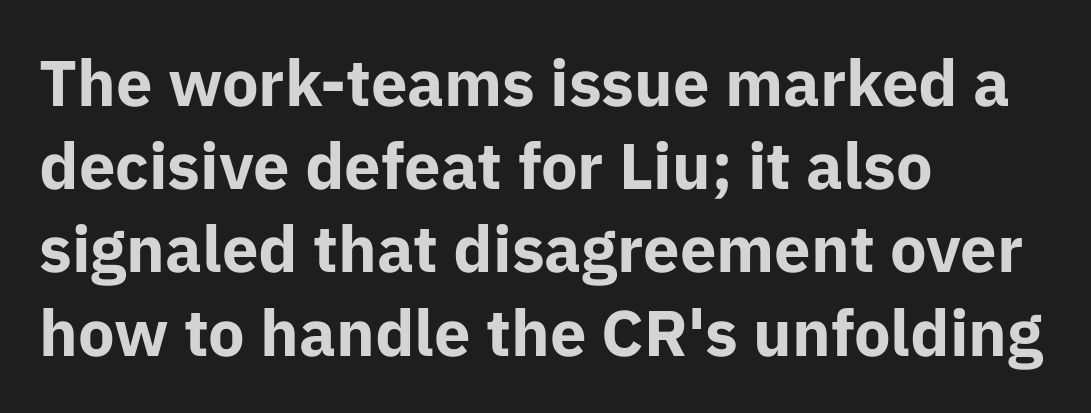
Q: Is the text bold? A: Yes.
Q: Is the text italic (slanted)? A: No, it is upright.
Q: Is the typeface a serif or a sans-serif typeface? A: Sans-serif.
Q: Is the text underlined? A: No.
Q: How is the paragraph aligned? A: Left-aligned.
Q: Is the spacing between letters normal or unusually wide? A: Normal.
Q: Is the spacing between lines tight, normal or loose? A: Normal.
Q: Width (condensed, normal, or wide)? A: Normal.
Q: Stroke contrast? A: Low.
Q: x-height? A: Medium.
Q: Monospaced? A: No.
